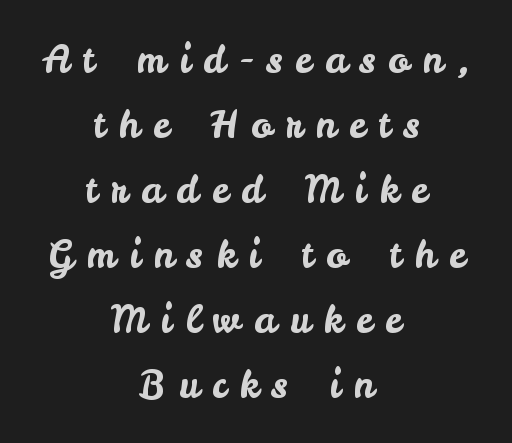
Here the designer chose a conventional face with non-uniform glyph widths. Each word looks stretched out because of the extra space between its letters. Plain, unruled lines of type. The rendering shows plain stroke endings on the letterforms — a sans-serif design.
